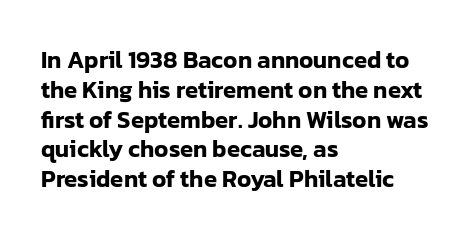
Q: Is the text italic (slanted)? A: No, it is upright.
Q: Is the text underlined? A: No.
Q: How is the paragraph aligned? A: Left-aligned.
Q: Is the spacing between letters normal or unusually wide? A: Normal.
